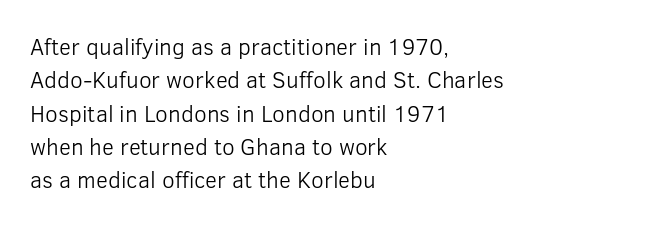
{"italic": "no", "bold": "no", "underline": "no", "align": "left", "line_spacing": "normal", "line_spacing_ratio": 1.45, "letter_spacing": "normal", "letter_spacing_em": 0.0, "glyph_px": 23}
